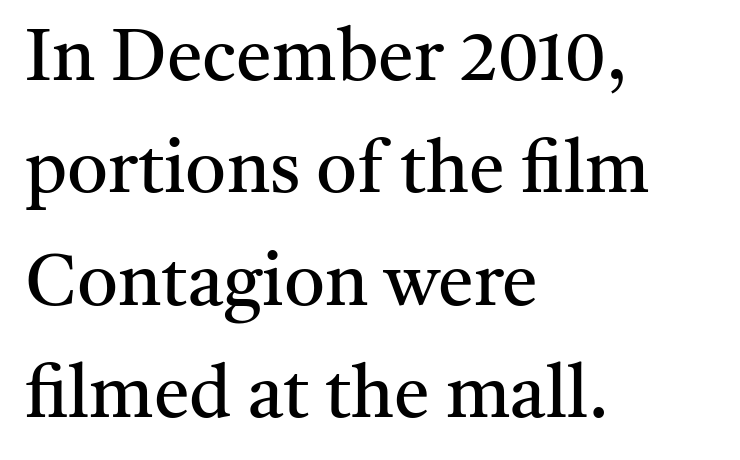
Q: Is the text bold? A: No.
Q: Is the text italic (slanted)? A: No, it is upright.
Q: Is the typeface a serif or a sans-serif typeface? A: Serif.
Q: Is the text underlined? A: No.
Q: How is the paragraph aligned? A: Left-aligned.
Q: Is the spacing between letters normal or unusually wide? A: Normal.
Q: Is the spacing between lines tight, normal or loose? A: Normal.
Q: Width (condensed, normal, or wide)? A: Normal.
Q: Stroke contrast? A: Medium.
Q: x-height? A: Medium.
Q: Monospaced? A: No.
